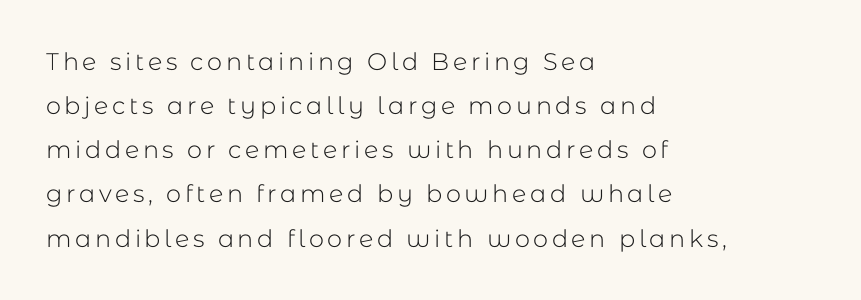
{"italic": "no", "bold": "no", "underline": "no", "align": "left", "line_spacing_ratio": 1.84, "glyph_px": 24}
